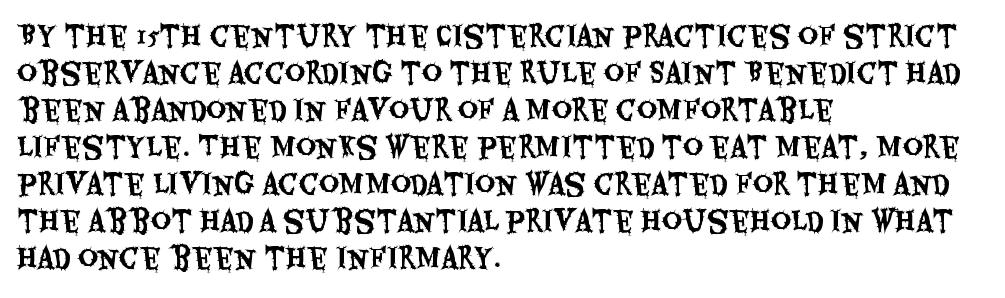
{"serif": "no", "italic": "no", "width": "condensed", "stroke_contrast": "medium", "x_height": "large", "monospaced": "no", "underline": "no", "align": "left", "line_spacing": "normal", "line_spacing_ratio": 1.32, "letter_spacing": "normal", "letter_spacing_em": 0.0, "glyph_px": 28}
